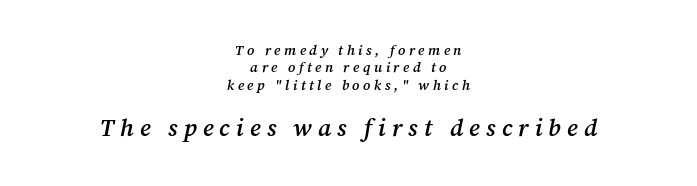
{"italic": "yes", "lean": "right", "slant_degrees": 12, "bold": "semi", "underline": "no", "align": "center", "line_spacing_ratio": 1.24, "letter_spacing": "wide", "letter_spacing_em": 0.25, "larger_block": "second", "size_ratio": 1.71, "glyph_px": 24}
